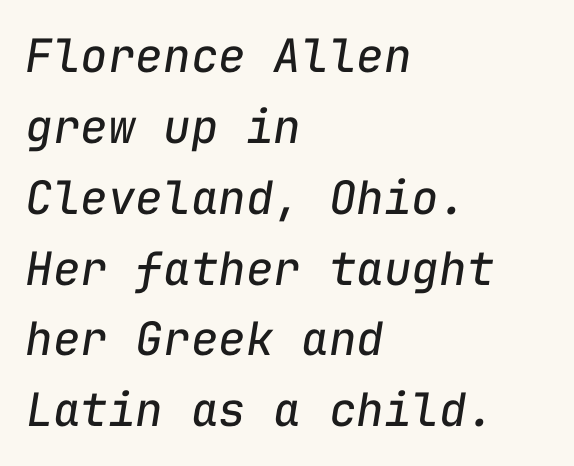
{"italic": "yes", "lean": "right", "slant_degrees": 9, "bold": "no", "weight": "regular", "width": "normal", "stroke_contrast": "low", "x_height": "medium", "monospaced": "yes", "underline": "no", "align": "left", "line_spacing": "normal", "line_spacing_ratio": 1.54, "letter_spacing": "normal", "letter_spacing_em": 0.0, "glyph_px": 46}
